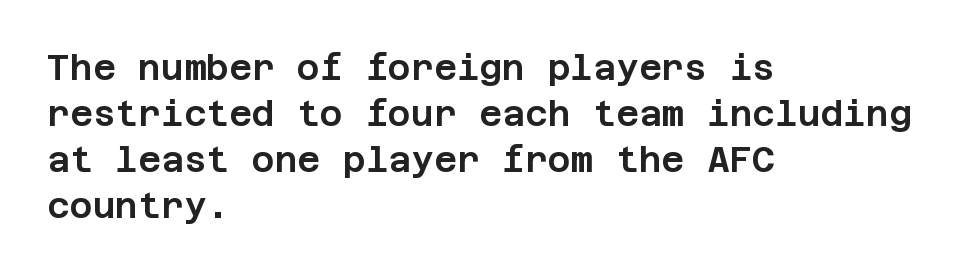
{"serif": "no", "italic": "no", "width": "normal", "stroke_contrast": "low", "x_height": "large", "underline": "no", "align": "left", "line_spacing": "normal", "line_spacing_ratio": 1.31, "letter_spacing": "normal", "letter_spacing_em": 0.0, "glyph_px": 35}
